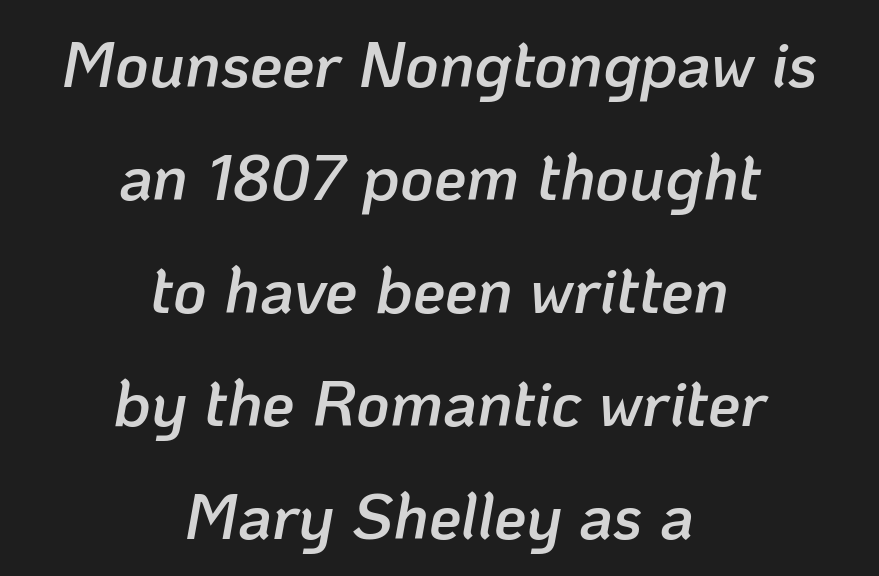
Q: Is the text bold? A: Semi-bold.
Q: Is the text italic (slanted)? A: Yes, it leans right by about 10 degrees.
Q: Is the text underlined? A: No.
Q: How is the paragraph aligned? A: Centered.
Q: Is the spacing between letters normal or unusually wide? A: Normal.
Q: Width (condensed, normal, or wide)? A: Normal.
Q: Stroke contrast? A: Low.
Q: x-height? A: Medium.
Q: Monospaced? A: No.
